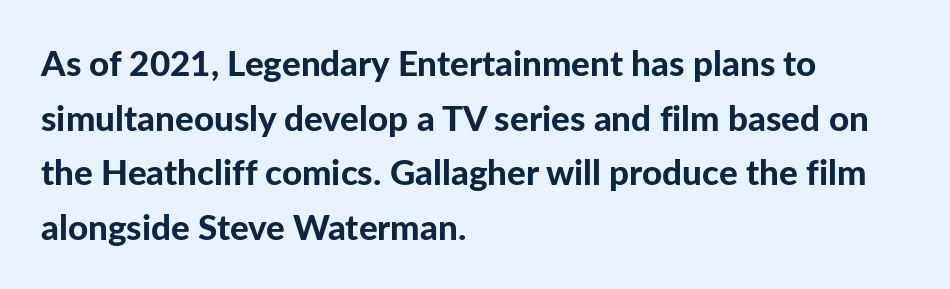
The image shows 35 px bold sans-serif type, upright; set left-aligned, normal line spacing (1.56x), normal letter spacing, not underlined; low stroke contrast and a medium x-height.
